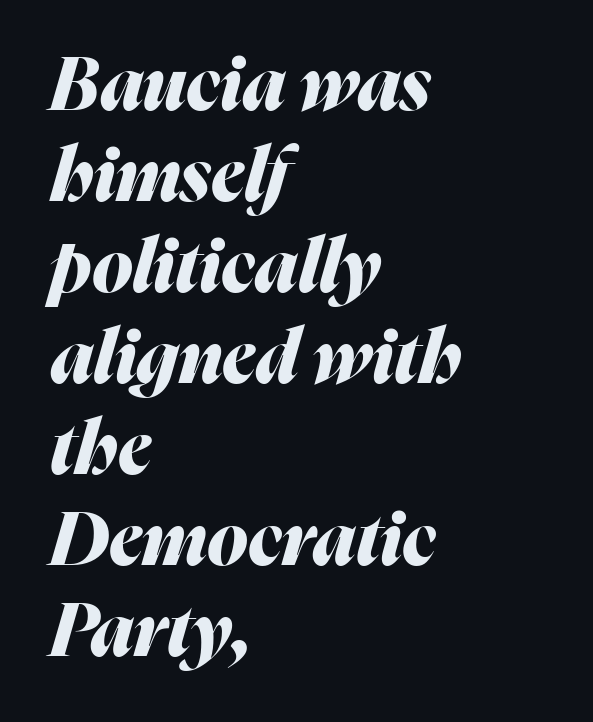
Q: Is the text bold? A: Yes.
Q: Is the text italic (slanted)? A: Yes, it leans right by about 16 degrees.
Q: Is the text underlined? A: No.
Q: How is the paragraph aligned? A: Left-aligned.
Q: Is the spacing between letters normal or unusually wide? A: Normal.
Q: Width (condensed, normal, or wide)? A: Normal.
Q: Stroke contrast? A: Medium.
Q: x-height? A: Medium.
Q: Monospaced? A: No.
